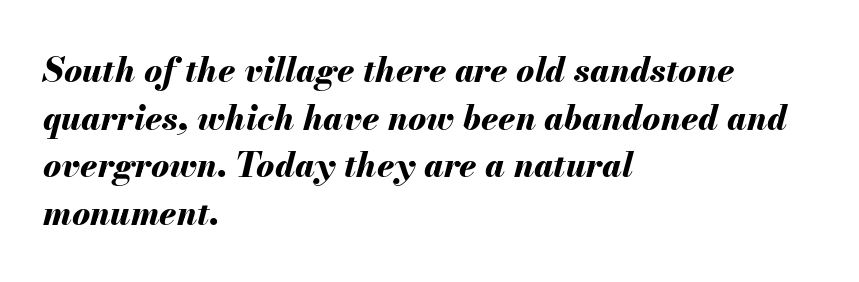
{"italic": "yes", "lean": "right", "slant_degrees": 13, "bold": "yes", "weight": "bold", "width": "normal", "stroke_contrast": "medium", "x_height": "small", "monospaced": "no", "underline": "no", "align": "left", "line_spacing": "normal", "line_spacing_ratio": 1.4, "letter_spacing": "normal", "letter_spacing_em": 0.0, "glyph_px": 34}
